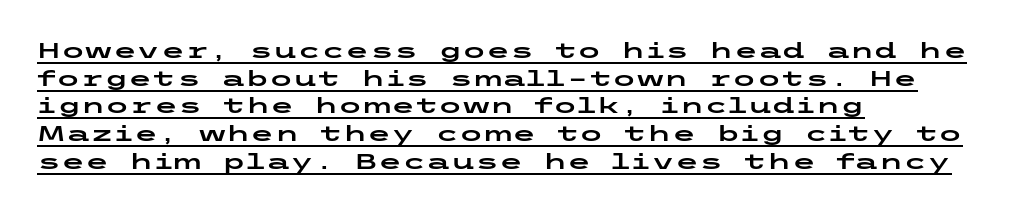
Q: Is the text italic (slanted)? A: No, it is upright.
Q: Is the text underlined? A: Yes.
Q: How is the paragraph aligned? A: Left-aligned.
Q: Is the spacing between letters normal or unusually wide? A: Normal.
Q: Is the spacing between lines tight, normal or loose? A: Normal.
